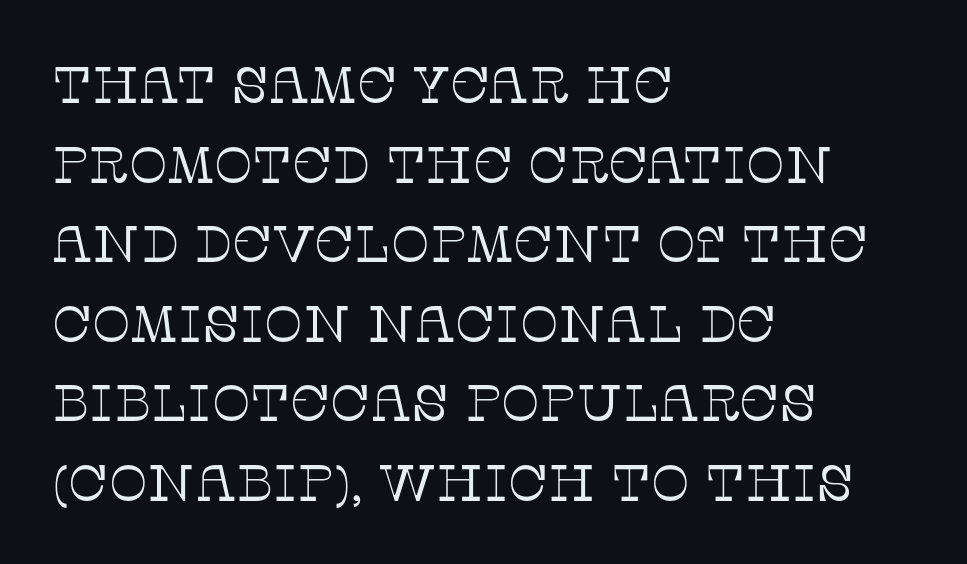
{"serif": "yes", "italic": "no", "bold": "no", "weight": "thin", "width": "normal", "stroke_contrast": "low", "x_height": "large", "monospaced": "no", "underline": "no", "align": "left", "line_spacing": "normal", "line_spacing_ratio": 1.56, "letter_spacing": "normal", "letter_spacing_em": 0.0, "glyph_px": 51}
